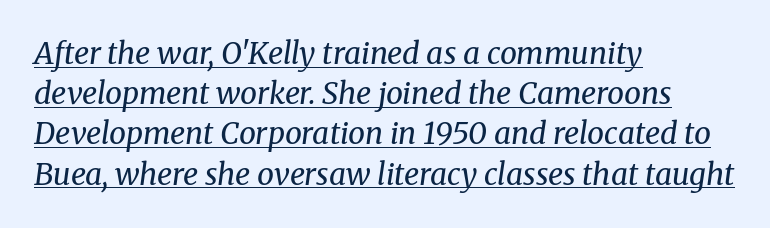
{"serif": "yes", "italic": "yes", "lean": "right", "slant_degrees": 8, "bold": "no", "weight": "regular", "width": "normal", "stroke_contrast": "medium", "x_height": "medium", "monospaced": "no", "underline": "yes", "align": "left", "line_spacing": "normal", "line_spacing_ratio": 1.34, "letter_spacing": "normal", "letter_spacing_em": 0.0, "glyph_px": 30}
